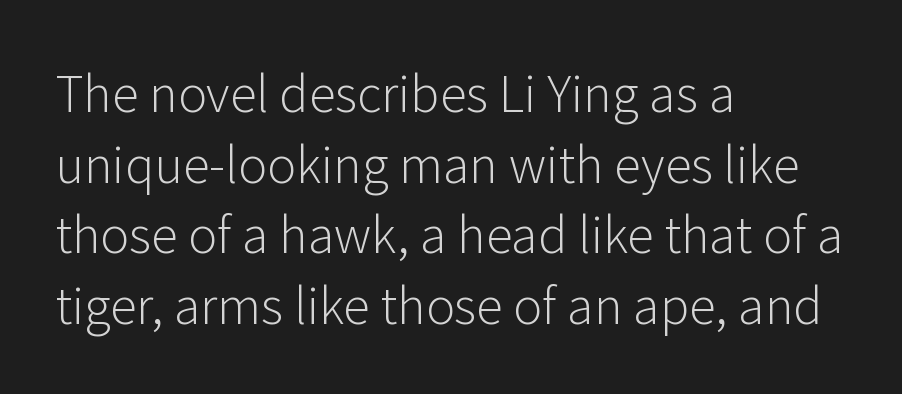
The image shows 49 px light sans-serif type, upright; set left-aligned, normal line spacing (1.44x), normal letter spacing, not underlined; low stroke contrast and a medium x-height.
